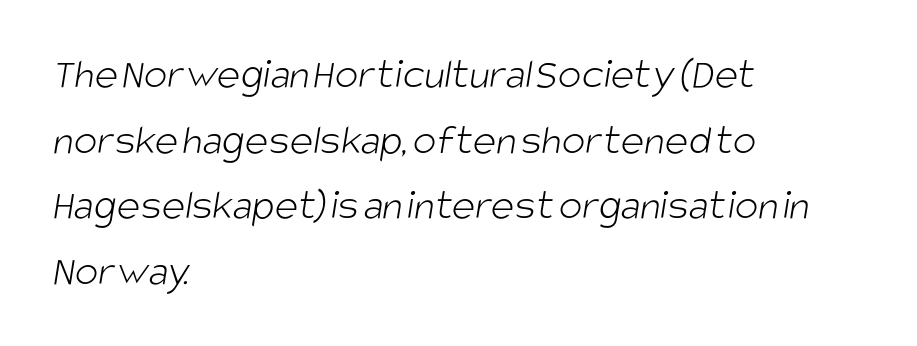
The typesetter chose a ragged-right arrangement here. A normal amount of white space separates one row of letters from the next. The passage shown is not bold in any degree. The letters advance in unequal steps, a hallmark of proportional type. Nobody drew a line under any word here. Honestly, the letter spacing is just normal — you wouldn't notice it.
